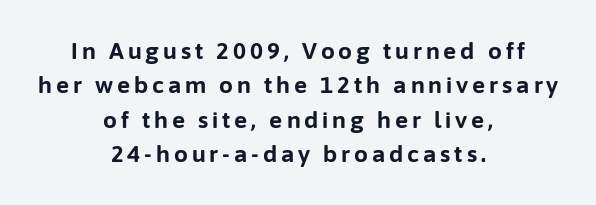
The rendering uses a moderate line-height, typical for paragraphs. Each glyph is drawn with heavy, bold strokes. The text block is weighted toward neither margin, spreading evenly from the middle. This sample uses an upright cut, with every glyph sitting square on the baseline. The passage shown is not underscored anywhere.
